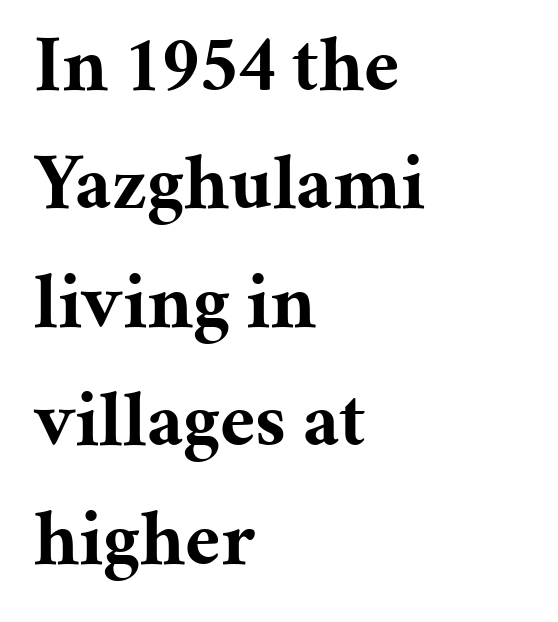
{"serif": "yes", "italic": "no", "bold": "yes", "weight": "bold", "width": "normal", "stroke_contrast": "medium", "x_height": "medium", "monospaced": "no", "underline": "no", "align": "left", "line_spacing": "normal", "line_spacing_ratio": 1.5, "letter_spacing": "normal", "letter_spacing_em": 0.0, "glyph_px": 79}
